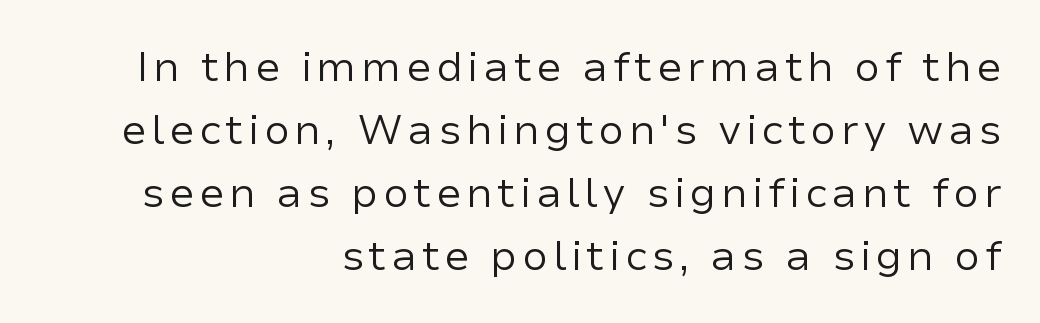
{"serif": "no", "italic": "no", "bold": "no", "weight": "regular", "width": "normal", "stroke_contrast": "low", "x_height": "medium", "monospaced": "no", "underline": "no", "align": "right", "line_spacing": "normal", "line_spacing_ratio": 1.5, "glyph_px": 42}
